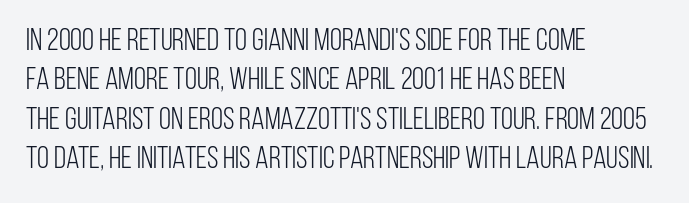
Unlike a traditional serif, this face leaves its strokes unadorned. Leftover space on each line is placed entirely after the last word. Line spacing here is normal. The space directly below the letters is spotless.
